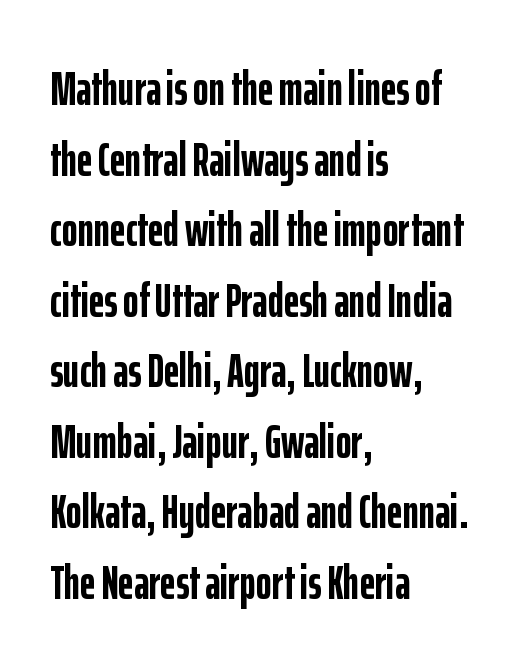
Q: Is the text bold? A: Yes.
Q: Is the text italic (slanted)? A: No, it is upright.
Q: Is the typeface a serif or a sans-serif typeface? A: Sans-serif.
Q: Is the text underlined? A: No.
Q: How is the paragraph aligned? A: Left-aligned.
Q: Is the spacing between letters normal or unusually wide? A: Normal.
Q: Is the spacing between lines tight, normal or loose? A: Normal.
Q: Width (condensed, normal, or wide)? A: Condensed.
Q: Stroke contrast? A: Low.
Q: x-height? A: Medium.
Q: Monospaced? A: No.
